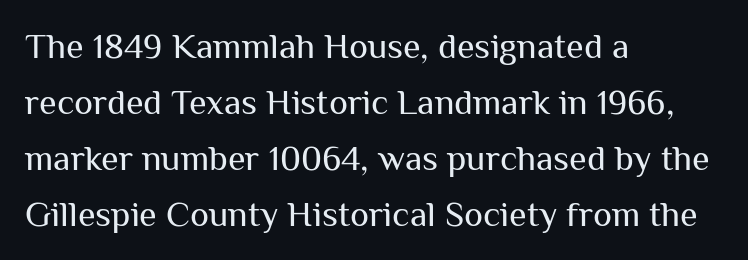
Q: Is the text bold? A: No.
Q: Is the text italic (slanted)? A: No, it is upright.
Q: Is the typeface a serif or a sans-serif typeface? A: Sans-serif.
Q: Is the text underlined? A: No.
Q: How is the paragraph aligned? A: Left-aligned.
Q: Is the spacing between letters normal or unusually wide? A: Normal.
Q: Is the spacing between lines tight, normal or loose? A: Normal.
Q: Width (condensed, normal, or wide)? A: Normal.
Q: Stroke contrast? A: Medium.
Q: x-height? A: Medium.
Q: Monospaced? A: No.
